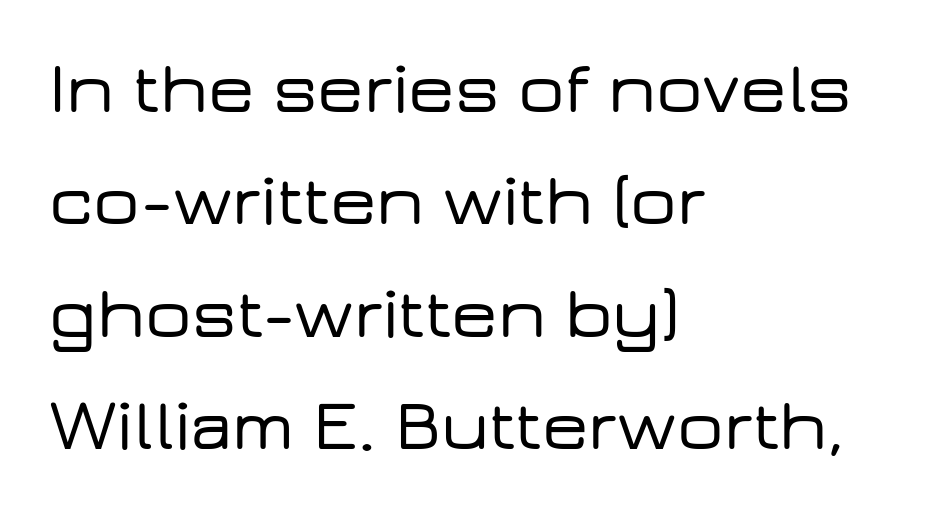
{"serif": "no", "italic": "no", "width": "wide", "stroke_contrast": "low", "x_height": "medium", "monospaced": "no", "underline": "no", "align": "left", "line_spacing": "normal", "line_spacing_ratio": 1.54, "letter_spacing": "normal", "letter_spacing_em": 0.0, "glyph_px": 73}
